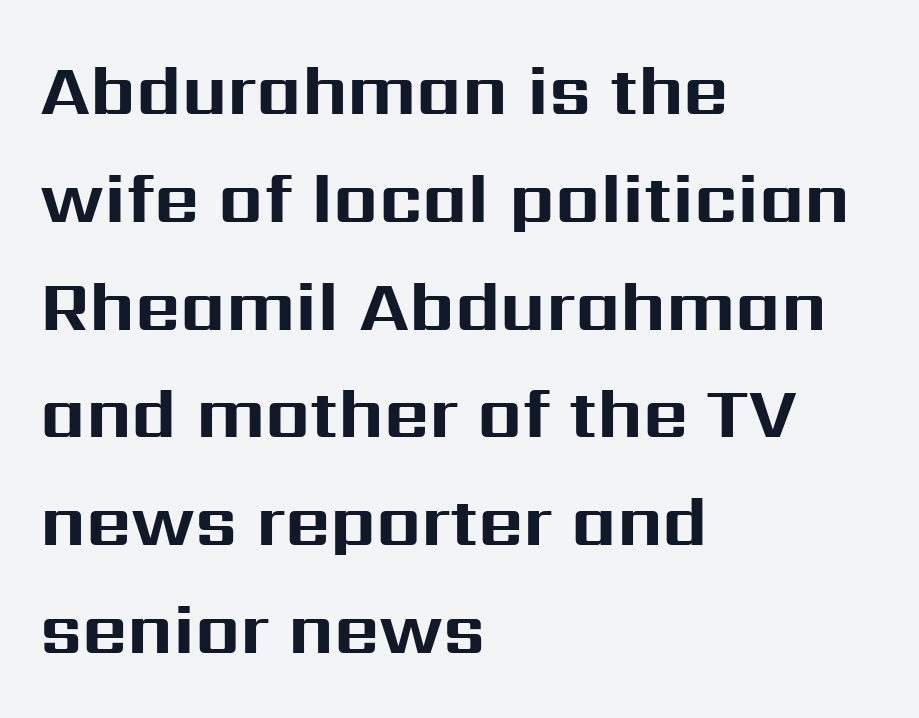
The image shows 70 px bold sans-serif type, upright; set left-aligned, normal line spacing (1.54x), normal letter spacing, not underlined; medium stroke contrast and a medium x-height.
